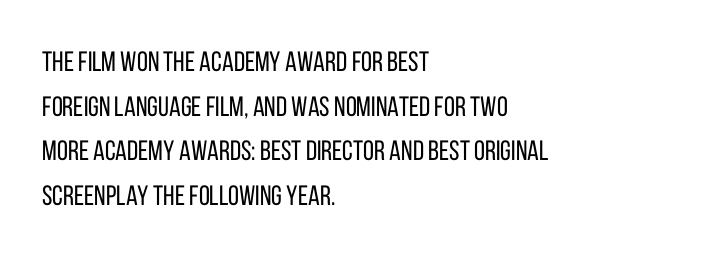
The image shows 28 px regular-weight, condensed sans-serif type, upright; set left-aligned, normal line spacing (1.59x), normal letter spacing, not underlined; low stroke contrast and a large x-height.
